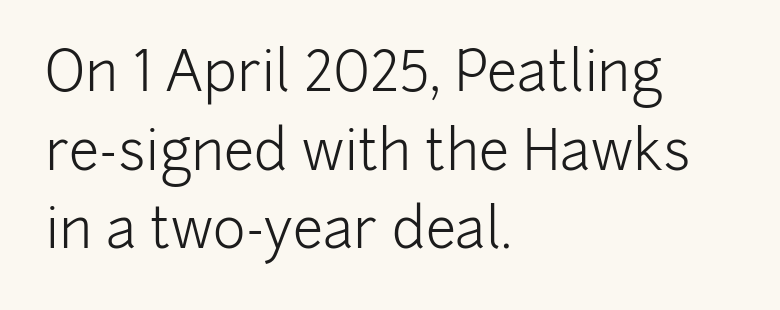
Q: Is the text bold? A: No.
Q: Is the text italic (slanted)? A: No, it is upright.
Q: Is the typeface a serif or a sans-serif typeface? A: Sans-serif.
Q: Is the text underlined? A: No.
Q: How is the paragraph aligned? A: Left-aligned.
Q: Is the spacing between letters normal or unusually wide? A: Normal.
Q: Is the spacing between lines tight, normal or loose? A: Normal.
Q: Width (condensed, normal, or wide)? A: Normal.
Q: Stroke contrast? A: Low.
Q: x-height? A: Medium.
Q: Monospaced? A: No.
